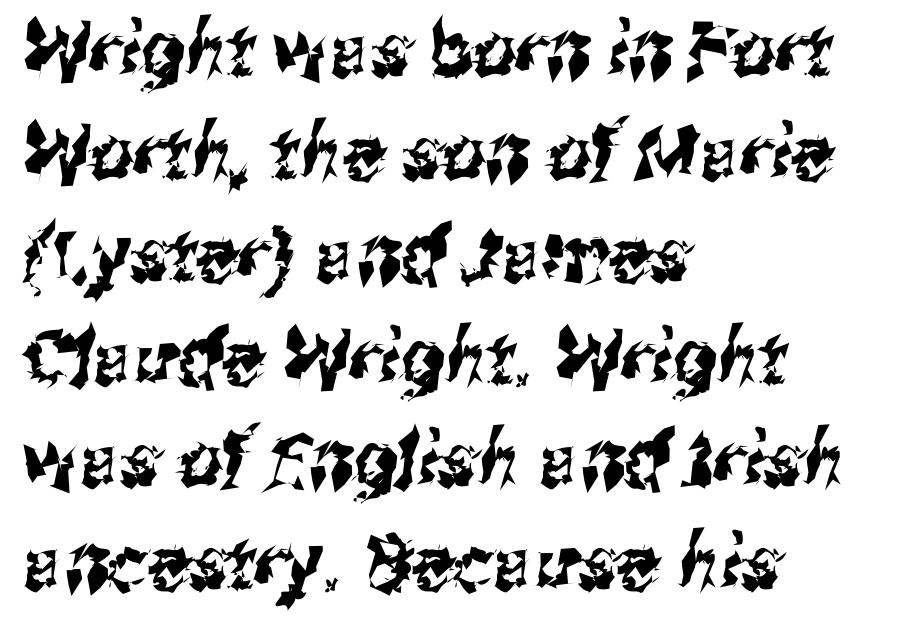
{"serif": "no", "width": "condensed", "stroke_contrast": "medium", "x_height": "medium", "monospaced": "no", "underline": "no", "align": "left", "line_spacing": "normal", "line_spacing_ratio": 1.35, "letter_spacing": "normal", "letter_spacing_em": 0.0, "glyph_px": 76}
